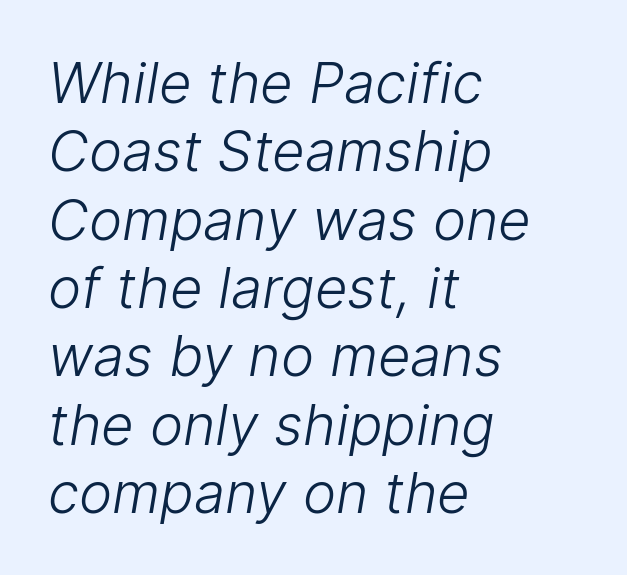
{"serif": "no", "bold": "no", "weight": "light", "width": "normal", "stroke_contrast": "low", "x_height": "medium", "monospaced": "no", "underline": "no", "align": "left", "line_spacing_ratio": 1.22, "letter_spacing": "normal", "letter_spacing_em": 0.0, "glyph_px": 56}
